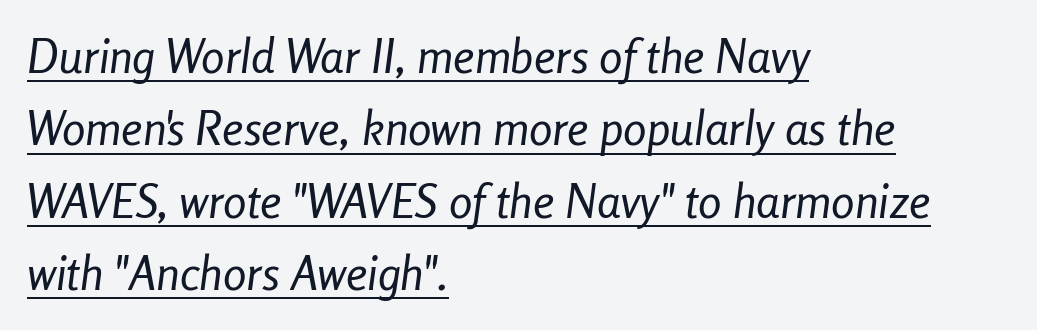
Q: Is the text bold? A: No.
Q: Is the text italic (slanted)? A: Yes, it leans right by about 8 degrees.
Q: Is the text underlined? A: Yes.
Q: How is the paragraph aligned? A: Left-aligned.
Q: Is the spacing between letters normal or unusually wide? A: Normal.
Q: Is the spacing between lines tight, normal or loose? A: Normal.
Q: Width (condensed, normal, or wide)? A: Condensed.
Q: Stroke contrast? A: Low.
Q: x-height? A: Medium.
Q: Monospaced? A: No.
